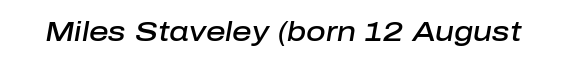
The image shows 27 px text type, italic (leaning right); set normal letter spacing, not underlined.
